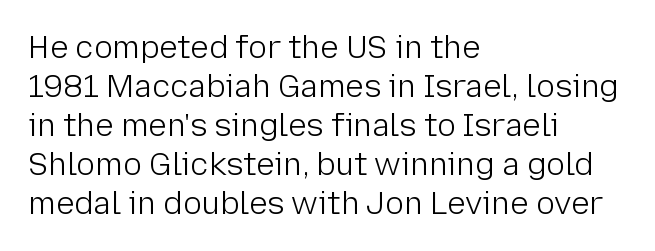
Q: Is the text bold? A: No.
Q: Is the text italic (slanted)? A: No, it is upright.
Q: Is the typeface a serif or a sans-serif typeface? A: Sans-serif.
Q: Is the text underlined? A: No.
Q: How is the paragraph aligned? A: Left-aligned.
Q: Is the spacing between letters normal or unusually wide? A: Normal.
Q: Is the spacing between lines tight, normal or loose? A: Normal.
Q: Width (condensed, normal, or wide)? A: Normal.
Q: Stroke contrast? A: Low.
Q: x-height? A: Medium.
Q: Monospaced? A: No.
